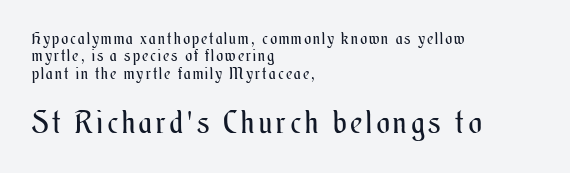
The image shows 31 px regular-weight, condensed type, upright; set left-aligned, tight line spacing (1.08x), not underlined; the second (bottom) block is 1.94x larger; medium stroke contrast and a small x-height.
